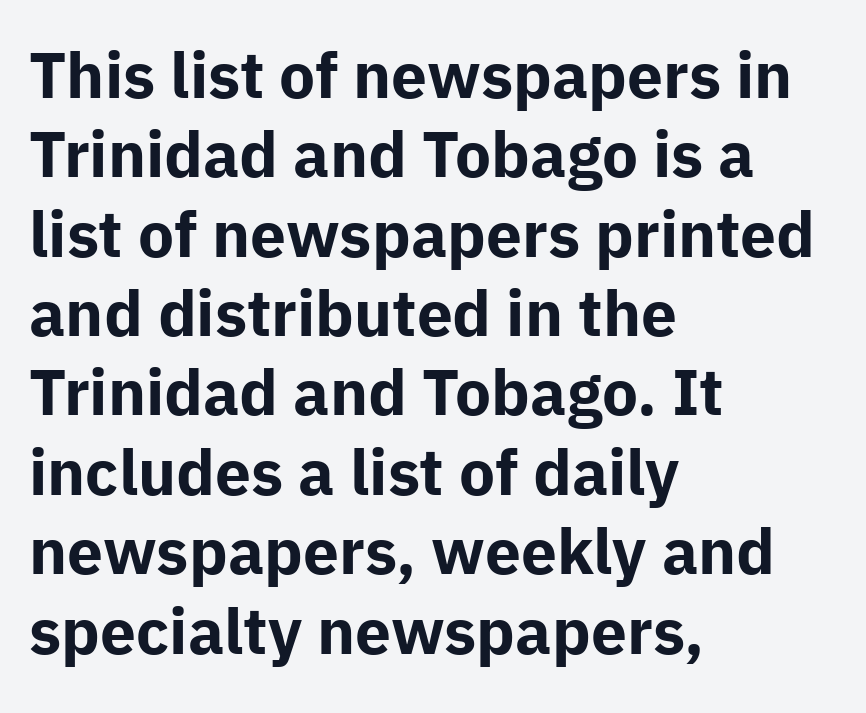
{"serif": "no", "italic": "no", "bold": "yes", "weight": "bold", "width": "normal", "stroke_contrast": "low", "x_height": "medium", "monospaced": "no", "underline": "no", "align": "left", "line_spacing_ratio": 1.24, "letter_spacing": "normal", "letter_spacing_em": 0.0, "glyph_px": 64}
